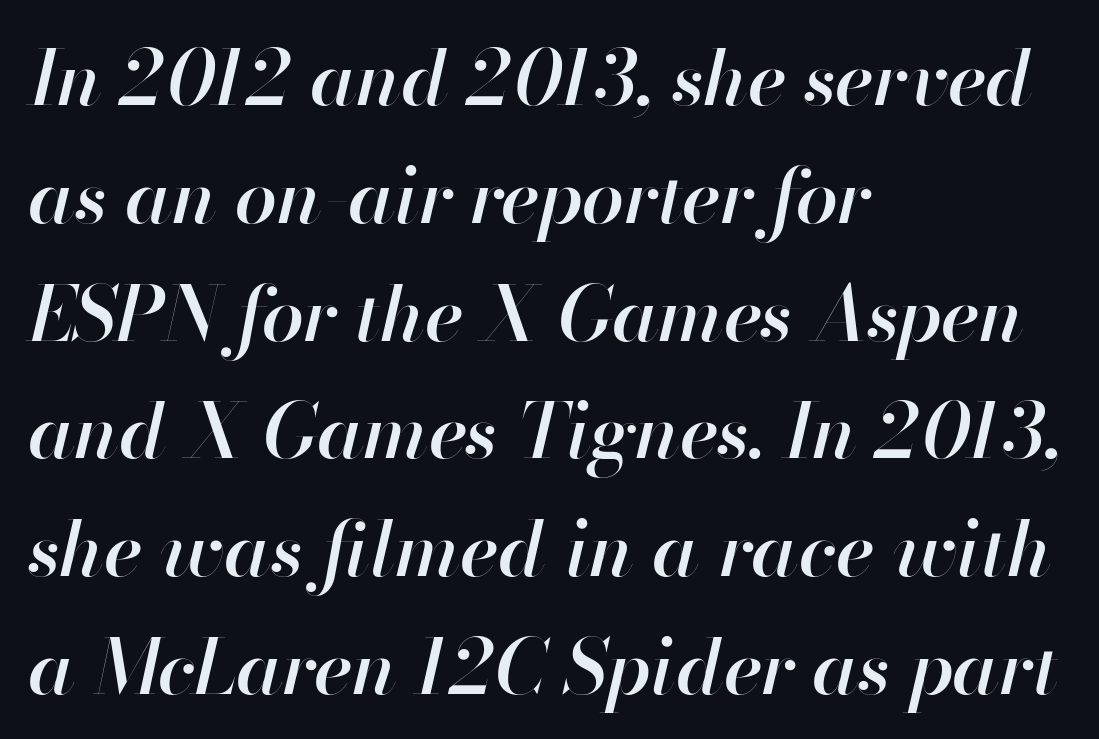
The image shows 76 px semibold type, italic (leaning right); set left-aligned, normal line spacing (1.55x), normal letter spacing, not underlined; high stroke contrast and a small x-height.
